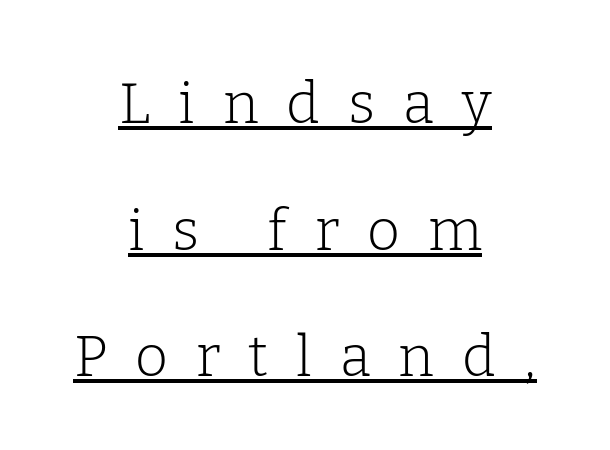
Character widths vary here, with narrow letters taking less room than wide ones. Stroke terminals: seriffed. The letters stand upright; this is a roman face. Caption: expanded tracking, letters set apart. Short and long lines alike share a common midpoint.
